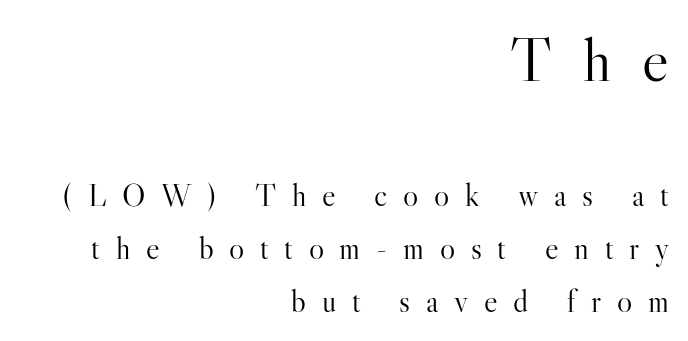
Q: Is the text bold? A: No.
Q: Is the text italic (slanted)? A: No, it is upright.
Q: Is the typeface a serif or a sans-serif typeface? A: Serif.
Q: Is the text underlined? A: No.
Q: How is the paragraph aligned? A: Right-aligned.
Q: Is the spacing between letters normal or unusually wide? A: Unusually wide.
Q: Is the spacing between lines tight, normal or loose? A: Normal.
Q: Which block of text is set in a larger size, the first (top) or the second (bottom)? A: The first (top) one.
Q: Width (condensed, normal, or wide)? A: Normal.
Q: Stroke contrast? A: High.
Q: x-height? A: Small.
Q: Monospaced? A: No.
